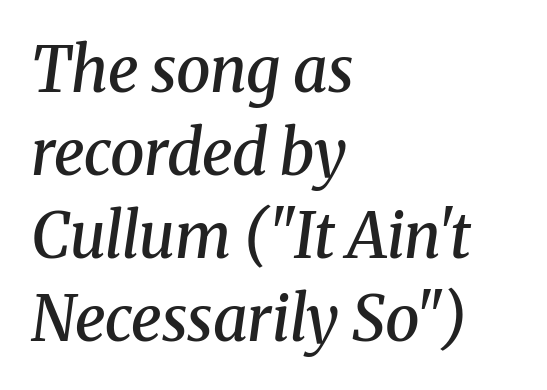
I'd describe the lettering as semibold — firm but not a full bold. Type without underlining. In terms of letterspacing, this is plain default setting. This is serif lettering, the kind often seen in printed books.
